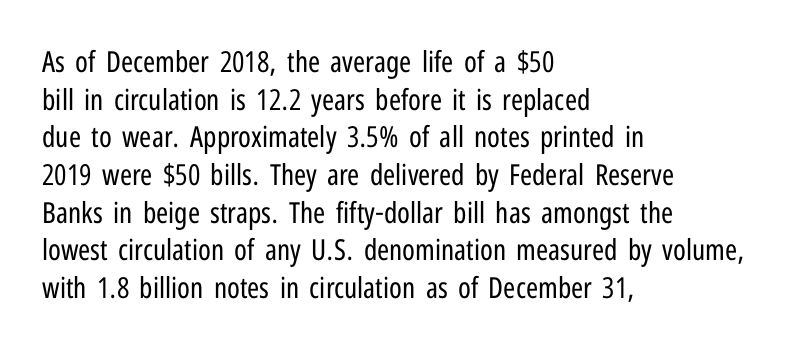
The image shows 29 px regular-weight, condensed sans-serif type, upright; set left-aligned, normal line spacing (1.3x), normal letter spacing, not underlined; low stroke contrast and a medium x-height.
